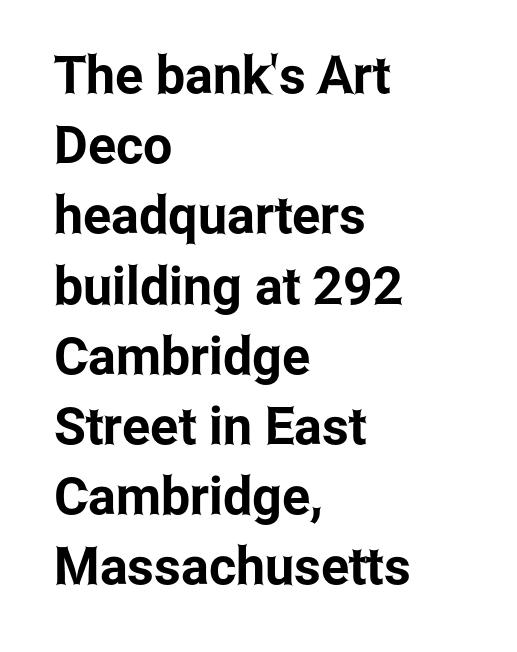
Nothing sits at the stroke ends, so this counts as sans-serif. This is the regular roman posture of the typeface. Reading down the column, the eye jumps a familiar distance to each next line. These lines stack with their left ends in a neat column.
